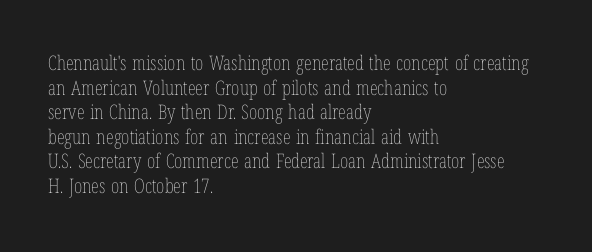
Casual observation: everything's shoved over to the left. This is not heavy type; no bold has been used. Italic? Not at all — the glyphs are vertical. The space beneath each line is pristine and unruled. No extra tracking has been applied to these lines.
